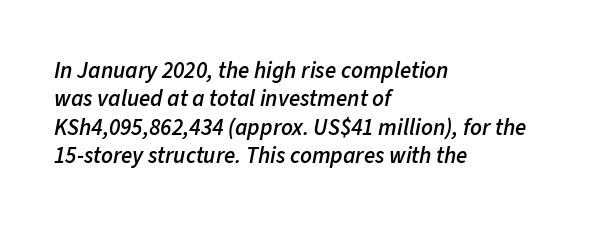
The image shows 23 px text type, italic (leaning right); set left-aligned, line spacing 1.23x, normal letter spacing, not underlined.
